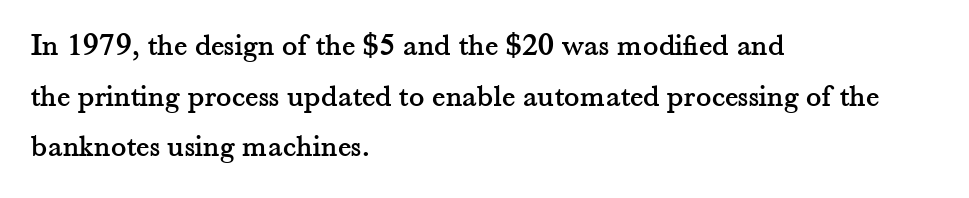
Inter-character spacing is left at the font's built-in metrics. A serif font was chosen for this passage. Plain, unruled lines of type. If you measured baseline to baseline, you'd find a middling distance. Each letter keeps its own natural width here, so spacing adapts to shape.
